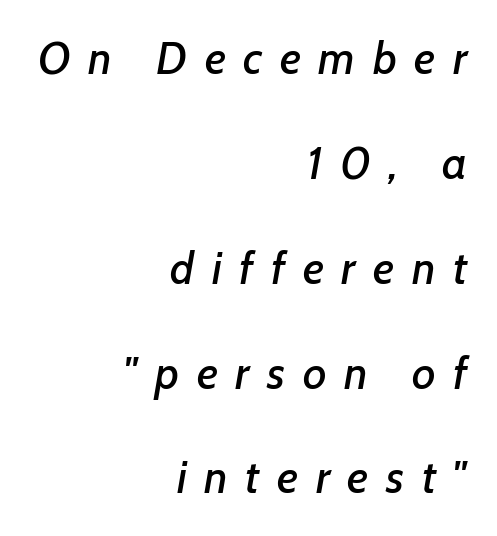
The baseline area is clear. Characters follow at a spacing far wider than the type designer built in. Tall strokes in this sample are angled rather than plumb. Is there much room between lines? Yes — plenty of vertical air separates them. These lines are set flush right with a ragged left edge.
